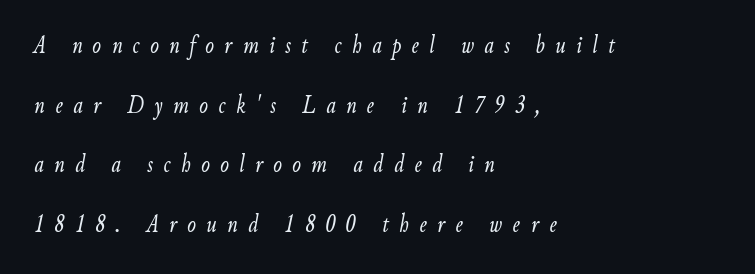
{"italic": "yes", "lean": "right", "slant_degrees": 9, "bold": "no", "underline": "no", "align": "left", "line_spacing": "loose", "line_spacing_ratio": 2.29, "letter_spacing": "wide", "letter_spacing_em": 0.4, "glyph_px": 26}
